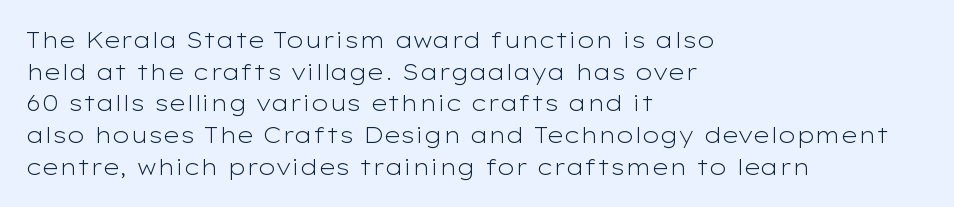
The image shows 22 px text type, upright; set left-aligned, normal line spacing (1.44x), normal letter spacing, not underlined.
